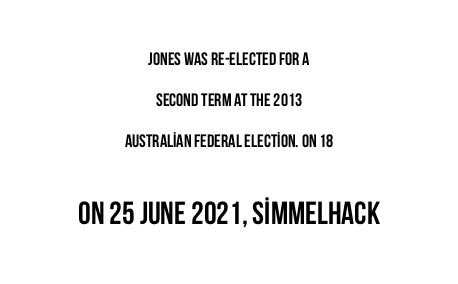
Q: Is the text bold? A: Yes.
Q: Is the text italic (slanted)? A: No, it is upright.
Q: Is the typeface a serif or a sans-serif typeface? A: Sans-serif.
Q: Is the text underlined? A: No.
Q: How is the paragraph aligned? A: Centered.
Q: Is the spacing between letters normal or unusually wide? A: Normal.
Q: Is the spacing between lines tight, normal or loose? A: Loose.
Q: Which block of text is set in a larger size, the first (top) or the second (bottom)? A: The second (bottom) one.
Q: Width (condensed, normal, or wide)? A: Condensed.
Q: Stroke contrast? A: Low.
Q: x-height? A: Large.
Q: Monospaced? A: No.
